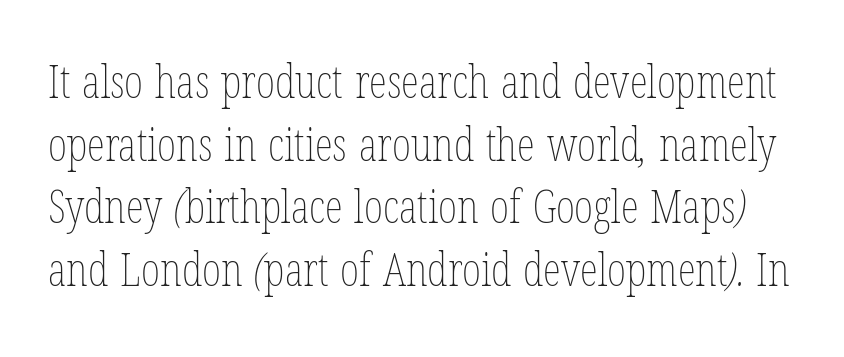
{"bold": "no", "weight": "thin", "width": "condensed", "stroke_contrast": "low", "x_height": "medium", "monospaced": "no", "underline": "no", "line_spacing": "normal", "line_spacing_ratio": 1.36, "letter_spacing": "normal", "letter_spacing_em": 0.0, "glyph_px": 46}
